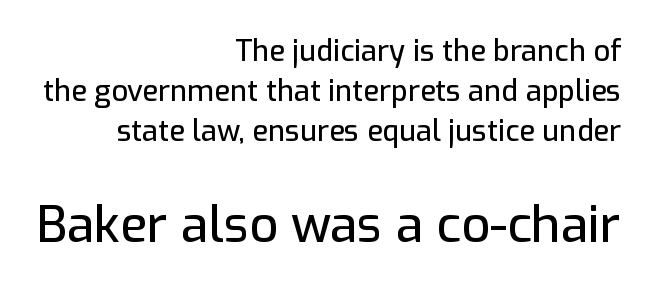
Q: Is the text italic (slanted)? A: No, it is upright.
Q: Is the typeface a serif or a sans-serif typeface? A: Sans-serif.
Q: Is the text underlined? A: No.
Q: How is the paragraph aligned? A: Right-aligned.
Q: Is the spacing between letters normal or unusually wide? A: Normal.
Q: Is the spacing between lines tight, normal or loose? A: Normal.
Q: Which block of text is set in a larger size, the first (top) or the second (bottom)? A: The second (bottom) one.
Q: Width (condensed, normal, or wide)? A: Normal.
Q: Stroke contrast? A: Low.
Q: x-height? A: Medium.
Q: Monospaced? A: No.
